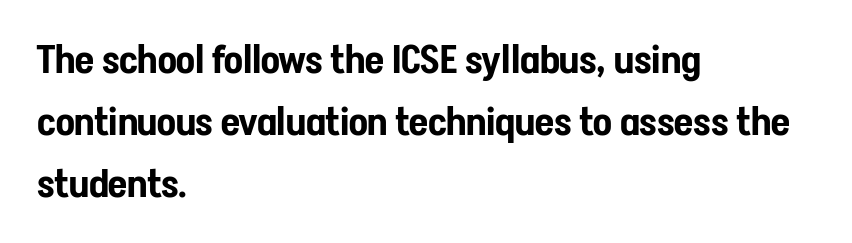
The image shows 39 px condensed sans-serif type, upright; set left-aligned, normal line spacing (1.59x), normal letter spacing, not underlined; low stroke contrast and a medium x-height.
